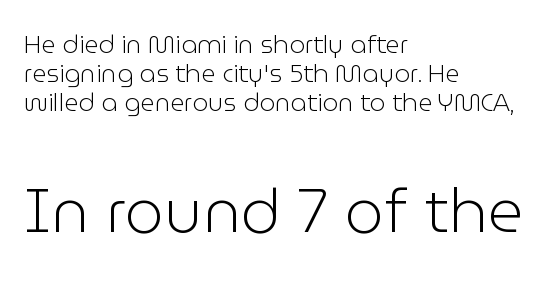
Q: Is the text bold? A: No.
Q: Is the text italic (slanted)? A: No, it is upright.
Q: Is the typeface a serif or a sans-serif typeface? A: Sans-serif.
Q: Is the text underlined? A: No.
Q: How is the paragraph aligned? A: Left-aligned.
Q: Is the spacing between letters normal or unusually wide? A: Normal.
Q: Which block of text is set in a larger size, the first (top) or the second (bottom)? A: The second (bottom) one.
Q: Width (condensed, normal, or wide)? A: Normal.
Q: Stroke contrast? A: Low.
Q: x-height? A: Medium.
Q: Monospaced? A: No.
